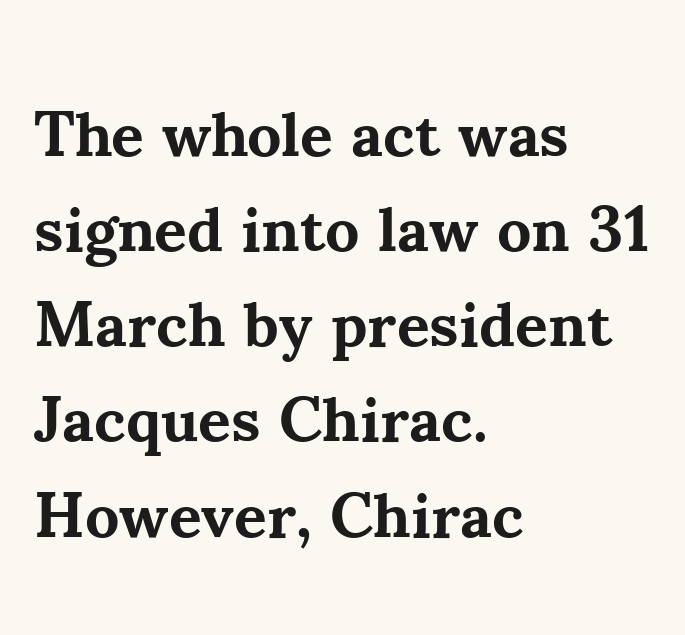
{"serif": "yes", "italic": "no", "bold": "yes", "weight": "bold", "width": "normal", "stroke_contrast": "medium", "x_height": "small", "monospaced": "no", "underline": "no", "align": "left", "line_spacing": "normal", "line_spacing_ratio": 1.51, "letter_spacing": "normal", "letter_spacing_em": 0.0, "glyph_px": 63}
